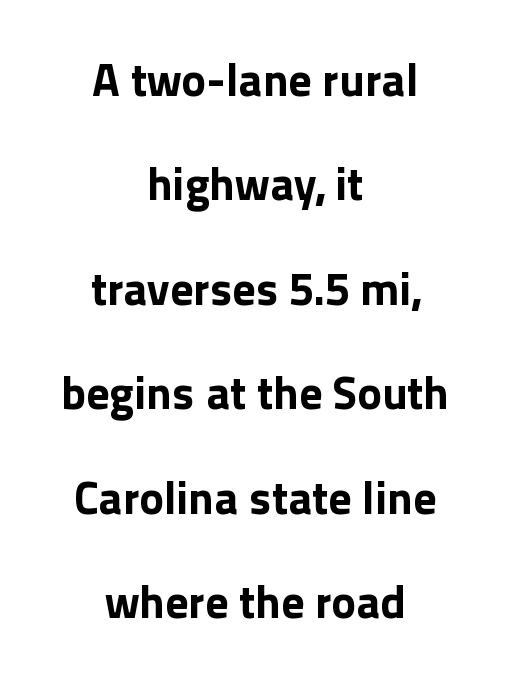
{"serif": "no", "italic": "no", "bold": "yes", "weight": "bold", "width": "normal", "x_height": "medium", "monospaced": "no", "underline": "no", "align": "center", "line_spacing": "loose", "line_spacing_ratio": 2.27, "letter_spacing": "normal", "letter_spacing_em": 0.0, "glyph_px": 46}
